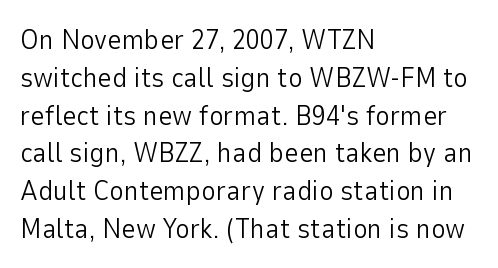
{"serif": "no", "italic": "no", "bold": "no", "weight": "light", "width": "normal", "stroke_contrast": "low", "x_height": "medium", "monospaced": "no", "underline": "no", "align": "left", "line_spacing": "normal", "line_spacing_ratio": 1.35, "letter_spacing": "normal", "letter_spacing_em": 0.0, "glyph_px": 28}
